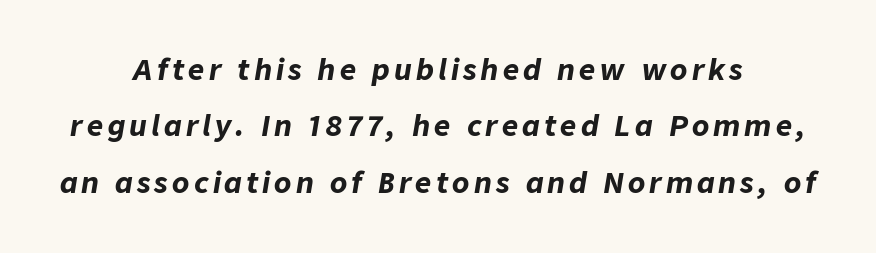
Q: Is the text bold? A: Yes.
Q: Is the text italic (slanted)? A: Yes, it leans right by about 9 degrees.
Q: Is the text underlined? A: No.
Q: How is the paragraph aligned? A: Centered.
Q: Is the spacing between lines tight, normal or loose? A: Loose.
Q: Width (condensed, normal, or wide)? A: Normal.
Q: Stroke contrast? A: Low.
Q: x-height? A: Medium.
Q: Monospaced? A: No.
